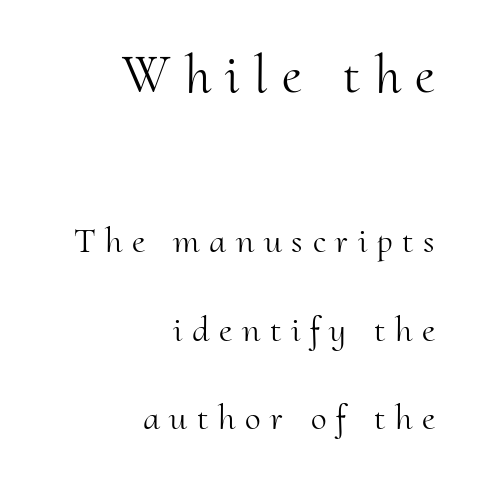
Q: Is the text bold? A: No.
Q: Is the text italic (slanted)? A: No, it is upright.
Q: Is the typeface a serif or a sans-serif typeface? A: Serif.
Q: Is the text underlined? A: No.
Q: How is the paragraph aligned? A: Right-aligned.
Q: Is the spacing between letters normal or unusually wide? A: Unusually wide.
Q: Is the spacing between lines tight, normal or loose? A: Loose.
Q: Which block of text is set in a larger size, the first (top) or the second (bottom)? A: The first (top) one.
Q: Width (condensed, normal, or wide)? A: Normal.
Q: Stroke contrast? A: Medium.
Q: x-height? A: Small.
Q: Monospaced? A: No.
